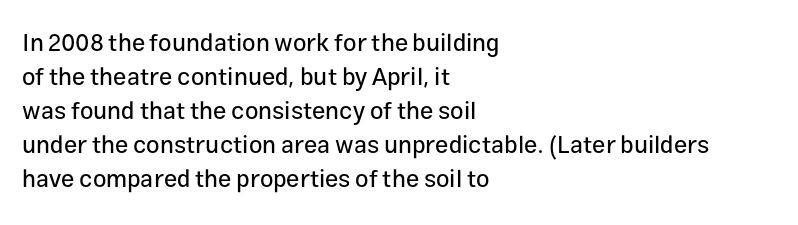
Each word holds together tightly as a unit, with standard inter-letter gaps. Horizontally, the lines are justified to the leading edge only. Check the space under the baseline: it is left empty. Leading matches the norm, producing a regular column.
